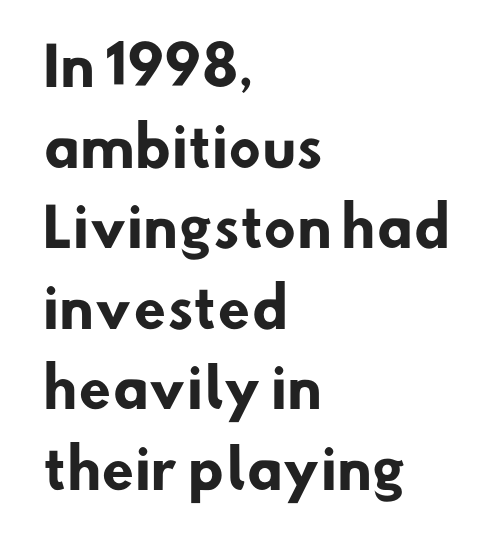
The image shows 53 px heavy sans-serif type; set left-aligned, normal line spacing (1.52x), normal letter spacing, not underlined; low stroke contrast and a small x-height.
